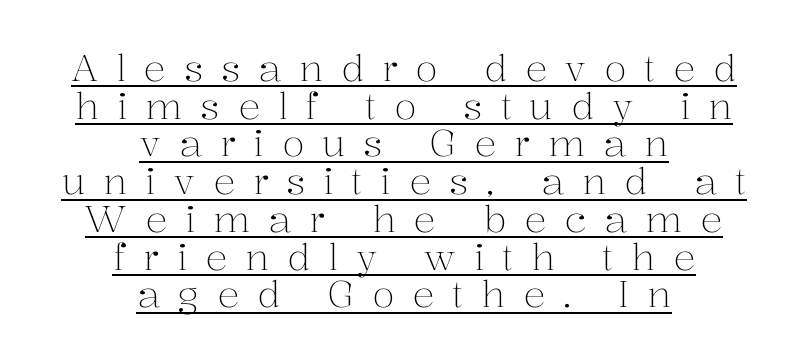
{"serif": "yes", "italic": "no", "bold": "no", "weight": "light", "width": "normal", "stroke_contrast": "medium", "x_height": "medium", "monospaced": "no", "underline": "yes", "align": "center", "line_spacing": "tight", "line_spacing_ratio": 1.02, "letter_spacing": "wide", "letter_spacing_em": 0.48, "glyph_px": 37}
